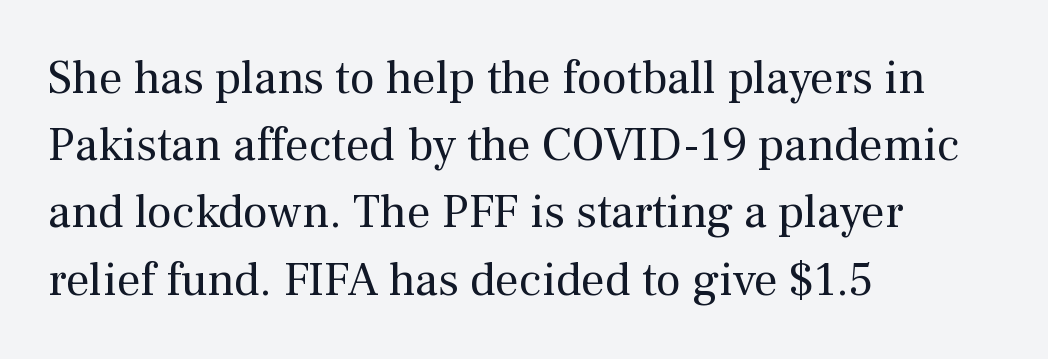
{"serif": "yes", "italic": "no", "bold": "no", "weight": "regular", "width": "normal", "stroke_contrast": "medium", "x_height": "medium", "monospaced": "no", "underline": "no", "align": "left", "line_spacing": "normal", "line_spacing_ratio": 1.43, "letter_spacing": "normal", "letter_spacing_em": 0.0, "glyph_px": 47}
